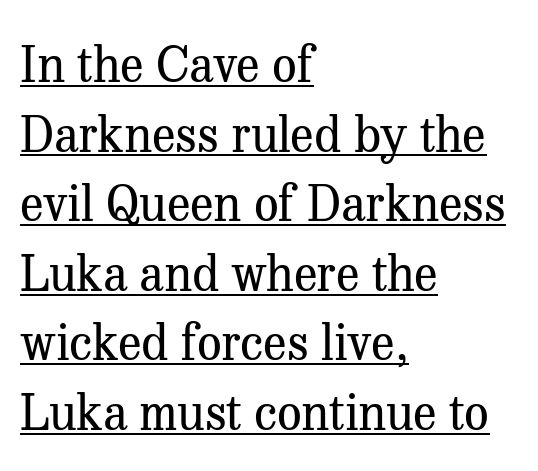
The image shows 49 px regular-weight serif type, upright; set left-aligned, normal line spacing (1.42x), normal letter spacing, underlined; medium stroke contrast and a medium x-height.
